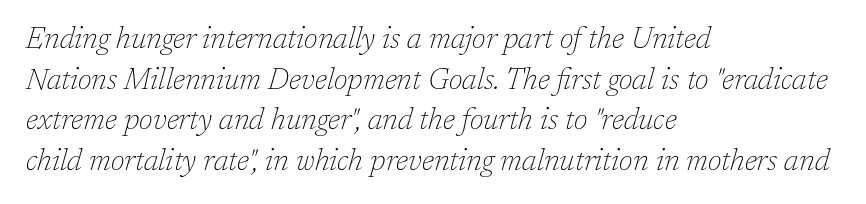
You could not count columns in this text — the font is proportionally spaced. Serif or sans? Serif — the stroke terminals have little feet. The paragraph has a hard left edge and a soft right edge. Is the letter spacing exaggerated? No — it looks like the ordinary default. The typography opts for an oblique posture over an upright one. The lines sit at an ordinary, default distance from one another.
